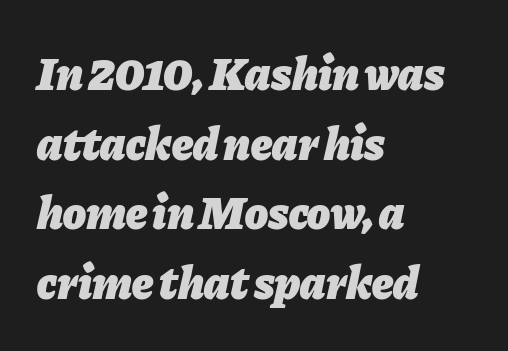
Looks like regular typesetting: each glyph gets only the width it needs. Descenders are the only things crossing below the line. Designer's note — italics engaged. Set as a true bold cut, around the 700 mark. One glance says typical: line gaps are just what's usual.
